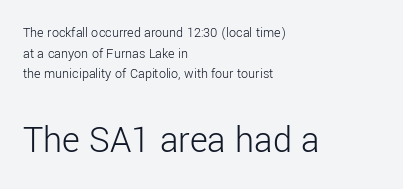
A normal amount of white space separates one row of letters from the next. The face looks like a standard text weight, possibly lighter. You get the small type first, then a jump to larger type. You can tell from the bare stems that sans-serif type was used. You could not count columns in this text — the font is proportionally spaced.
